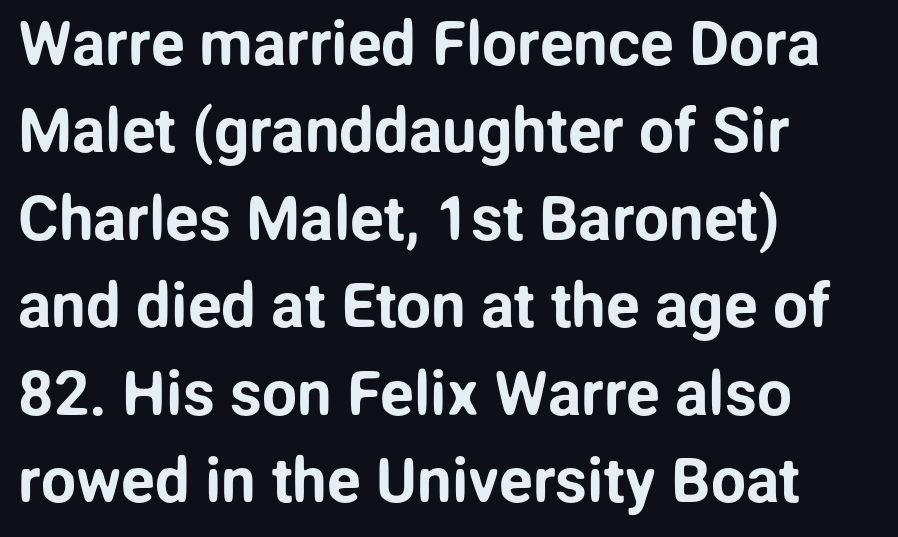
{"serif": "no", "italic": "no", "width": "normal", "stroke_contrast": "low", "x_height": "medium", "monospaced": "no", "underline": "no", "align": "left", "line_spacing": "normal", "line_spacing_ratio": 1.41, "letter_spacing": "normal", "letter_spacing_em": 0.0, "glyph_px": 62}
